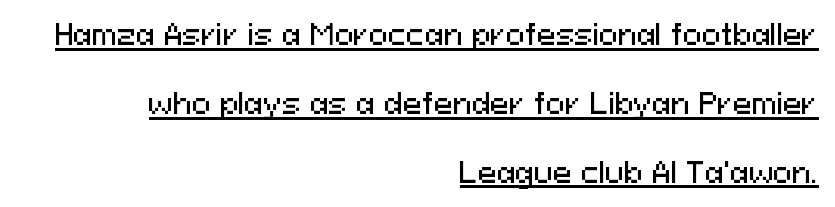
The image shows 28 px sans-serif type, upright; set right-aligned, loose line spacing (2.46x), normal letter spacing, underlined; medium stroke contrast and a medium x-height.
